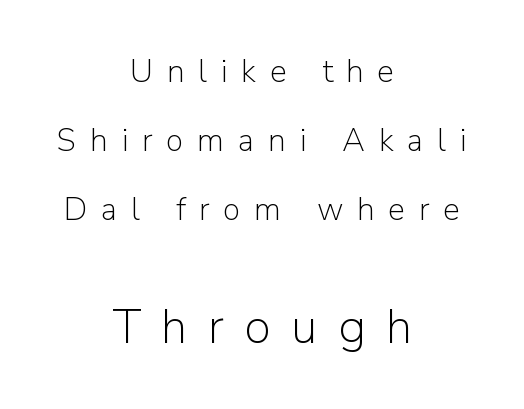
Q: Is the text bold? A: No.
Q: Is the text italic (slanted)? A: No, it is upright.
Q: Is the typeface a serif or a sans-serif typeface? A: Sans-serif.
Q: Is the text underlined? A: No.
Q: How is the paragraph aligned? A: Centered.
Q: Is the spacing between letters normal or unusually wide? A: Unusually wide.
Q: Is the spacing between lines tight, normal or loose? A: Loose.
Q: Which block of text is set in a larger size, the first (top) or the second (bottom)? A: The second (bottom) one.
Q: Width (condensed, normal, or wide)? A: Normal.
Q: Stroke contrast? A: Low.
Q: x-height? A: Medium.
Q: Monospaced? A: No.
